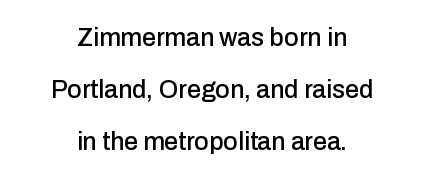
Q: Is the text italic (slanted)? A: No, it is upright.
Q: Is the text underlined? A: No.
Q: How is the paragraph aligned? A: Centered.
Q: Is the spacing between letters normal or unusually wide? A: Normal.
Q: Is the spacing between lines tight, normal or loose? A: Loose.
